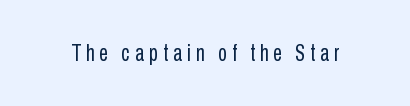
The image shows 23 px text type, upright; set unusually wide letter spacing (+0.22 em), not underlined.
